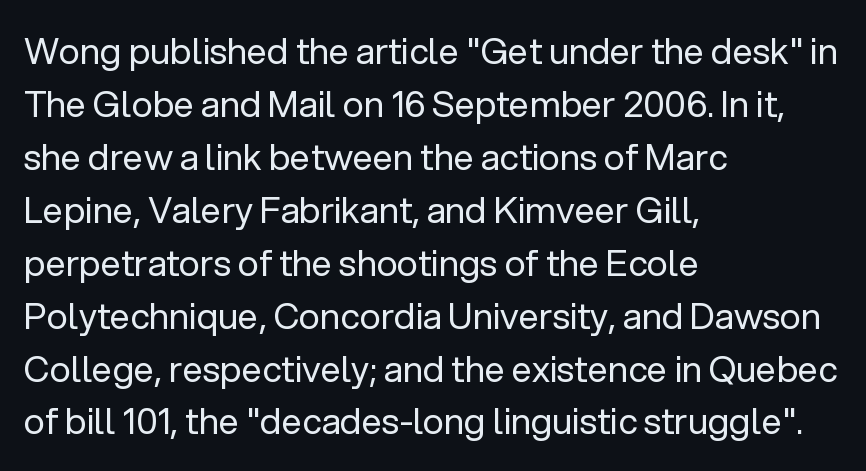
Q: Is the text bold? A: No.
Q: Is the text italic (slanted)? A: No, it is upright.
Q: Is the typeface a serif or a sans-serif typeface? A: Sans-serif.
Q: Is the text underlined? A: No.
Q: How is the paragraph aligned? A: Left-aligned.
Q: Is the spacing between letters normal or unusually wide? A: Normal.
Q: Is the spacing between lines tight, normal or loose? A: Normal.
Q: Width (condensed, normal, or wide)? A: Normal.
Q: Stroke contrast? A: Low.
Q: x-height? A: Medium.
Q: Monospaced? A: No.
